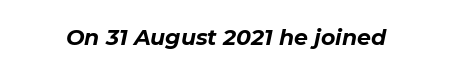
The image shows 22 px bold type, italic (leaning right); set normal letter spacing, not underlined.
